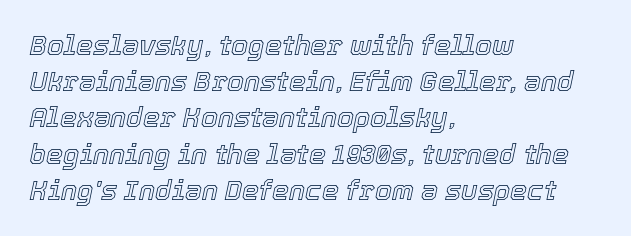
Q: Is the text italic (slanted)? A: Yes, it leans right by about 12 degrees.
Q: Is the text underlined? A: No.
Q: How is the paragraph aligned? A: Left-aligned.
Q: Is the spacing between letters normal or unusually wide? A: Normal.
Q: Is the spacing between lines tight, normal or loose? A: Normal.
